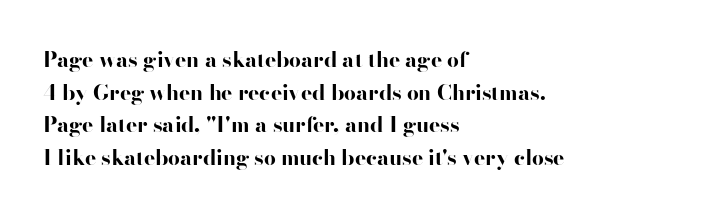
Q: Is the text bold? A: Yes.
Q: Is the text italic (slanted)? A: No, it is upright.
Q: Is the text underlined? A: No.
Q: How is the paragraph aligned? A: Left-aligned.
Q: Is the spacing between letters normal or unusually wide? A: Normal.
Q: Is the spacing between lines tight, normal or loose? A: Normal.
